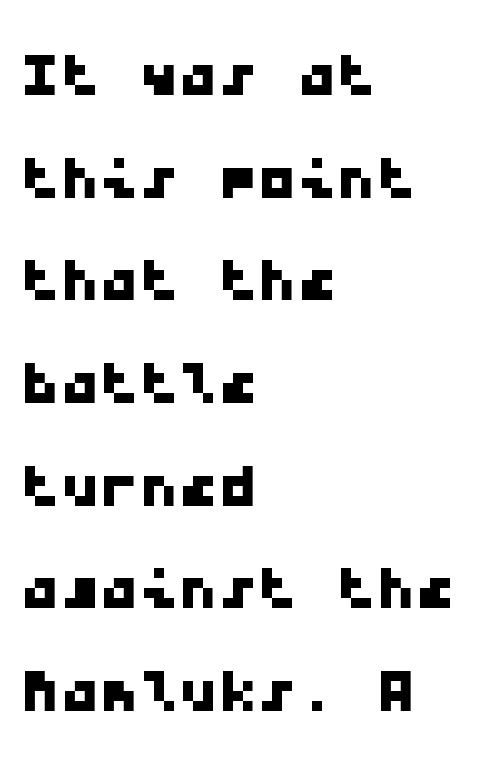
{"serif": "no", "width": "wide", "stroke_contrast": "low", "x_height": "medium", "monospaced": "yes", "underline": "no", "align": "left", "line_spacing": "normal", "line_spacing_ratio": 1.3, "letter_spacing": "normal", "letter_spacing_em": 0.0, "glyph_px": 79}
